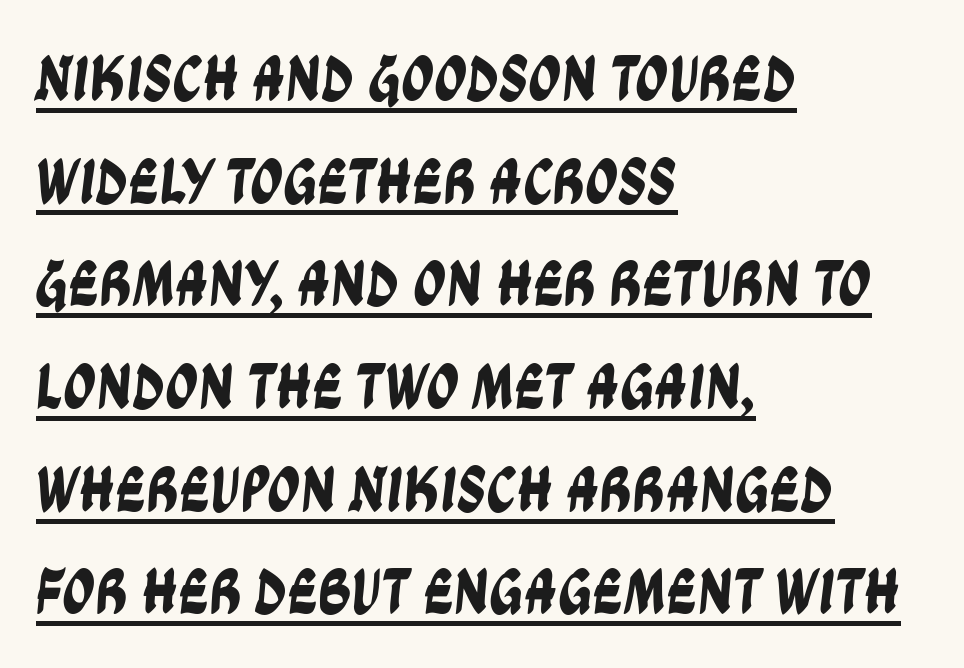
Note: no serifs on the glyphs. Students, observe the line beneath the letters — that is underlining. Character widths vary here, with narrow letters taking less room than wide ones. The letterforms sit shoulder to shoulder at normal distance. Horizontal bands of white between lines are of average thickness. The rag falls on the right side of this text block.
